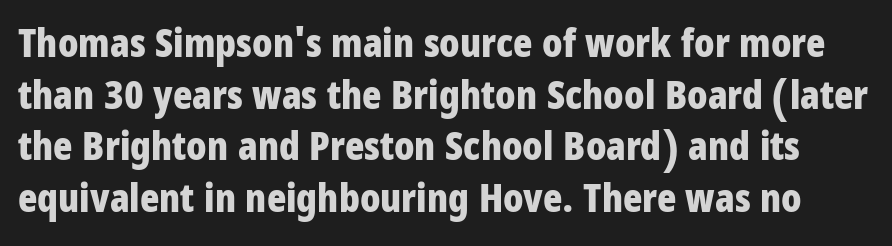
Letter spacing: default. These words are printed bold, with thick strokes throughout. Designer's note — italics off, roman on. Compared with typical paragraphs, the rows here are spaced about the same. The letters advance in unequal steps, a hallmark of proportional type.
